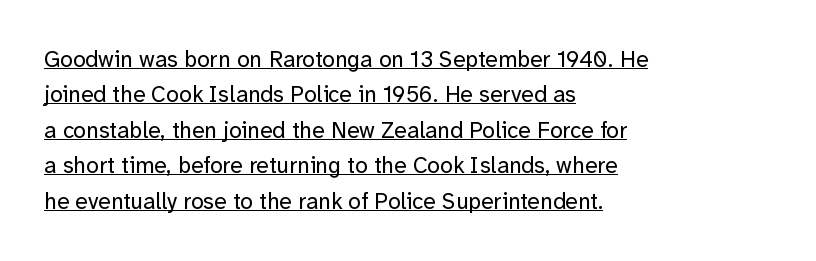
Line beginnings align vertically; line endings do not. What's the leading like? Ordinary, nothing unusual. No letter is thick-stroked: the sample isn't bold. Quick note: not italic, upright. You can see a thin bar hugging the bottom of the glyphs. Compared with typical body copy, the letter spacing here is the same.
